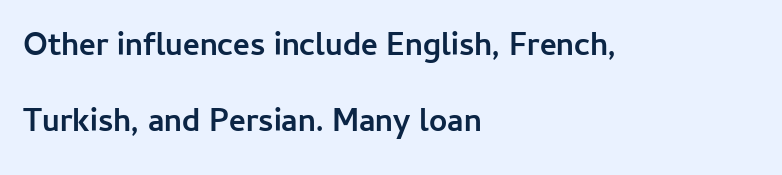
The image shows 32 px semibold sans-serif type, upright; set left-aligned, loose line spacing (2.37x), normal letter spacing, not underlined; low stroke contrast and a medium x-height.
